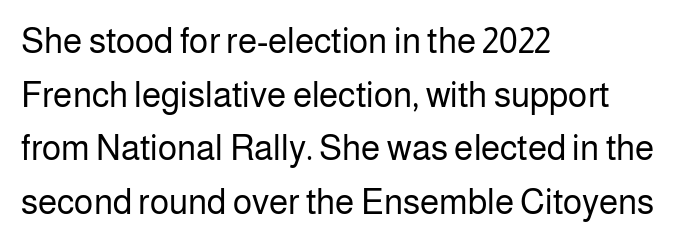
The image shows 35 px regular-weight sans-serif type, upright; set left-aligned, normal line spacing (1.53x), normal letter spacing, not underlined; low stroke contrast and a medium x-height.
